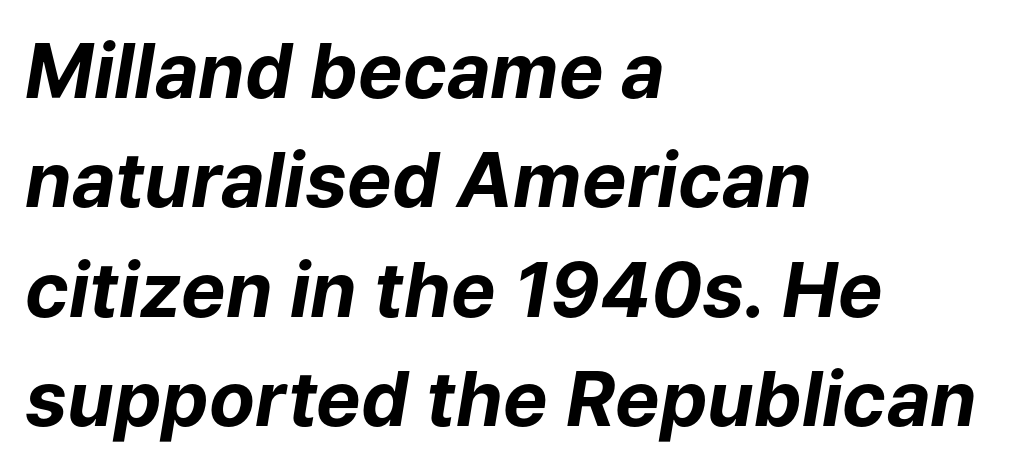
Posture: slanted. Horizontal alignment here is leftward, the default for most running prose. Here the designer chose a conventional face with non-uniform glyph widths. Unmarked baselines from the first word to the last. The gaps between neighbouring characters are ordinary and unremarkable. Line spacing here is normal.
